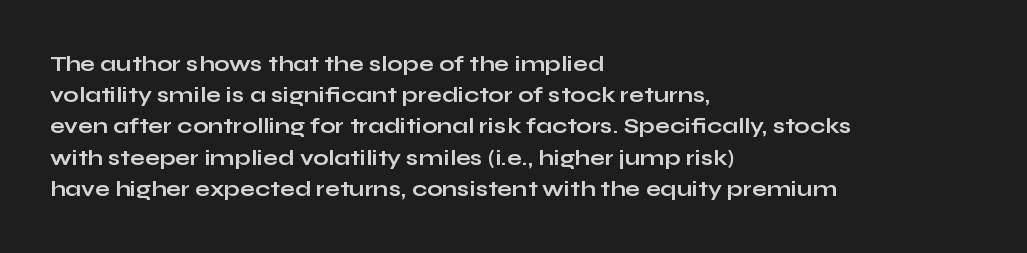
The image shows 22 px bold type, upright; set left-aligned, normal line spacing (1.42x), normal letter spacing, not underlined.
